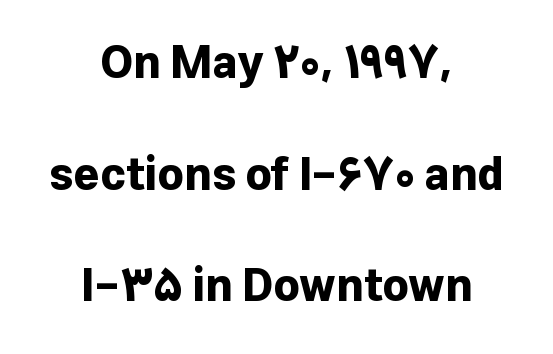
Q: Is the text bold? A: Yes.
Q: Is the text italic (slanted)? A: No, it is upright.
Q: Is the typeface a serif or a sans-serif typeface? A: Sans-serif.
Q: Is the text underlined? A: No.
Q: How is the paragraph aligned? A: Centered.
Q: Is the spacing between letters normal or unusually wide? A: Normal.
Q: Is the spacing between lines tight, normal or loose? A: Loose.
Q: Width (condensed, normal, or wide)? A: Normal.
Q: Stroke contrast? A: Low.
Q: x-height? A: Medium.
Q: Monospaced? A: No.
